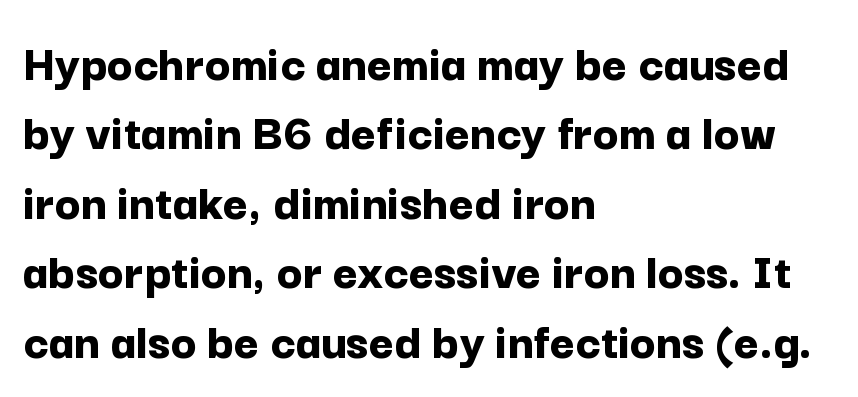
Q: Is the text bold? A: Yes.
Q: Is the text italic (slanted)? A: No, it is upright.
Q: Is the typeface a serif or a sans-serif typeface? A: Sans-serif.
Q: Is the text underlined? A: No.
Q: How is the paragraph aligned? A: Left-aligned.
Q: Is the spacing between letters normal or unusually wide? A: Normal.
Q: Is the spacing between lines tight, normal or loose? A: Normal.
Q: Width (condensed, normal, or wide)? A: Normal.
Q: Stroke contrast? A: Low.
Q: x-height? A: Medium.
Q: Monospaced? A: No.
